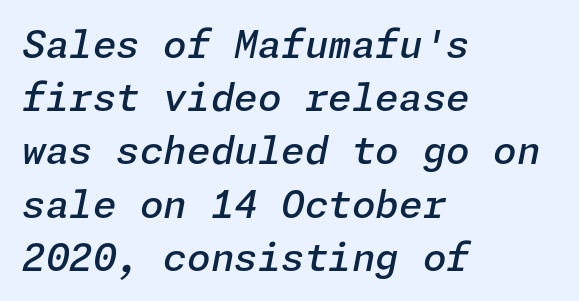
{"italic": "yes", "lean": "right", "slant_degrees": 11, "bold": "semi", "weight": "semibold", "width": "normal", "stroke_contrast": "low", "x_height": "medium", "underline": "no", "align": "left", "line_spacing": "normal", "line_spacing_ratio": 1.4, "letter_spacing": "normal", "letter_spacing_em": 0.0, "glyph_px": 38}
